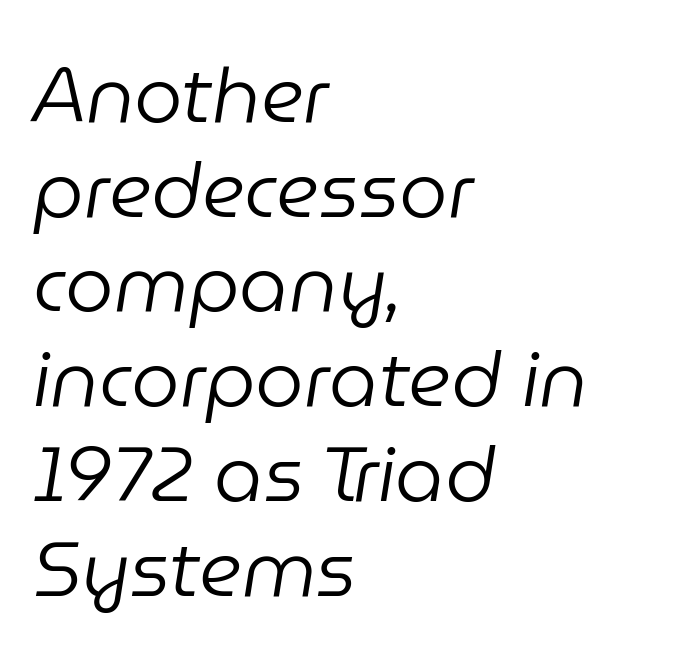
{"italic": "yes", "lean": "right", "slant_degrees": 9, "bold": "no", "weight": "regular", "width": "normal", "stroke_contrast": "low", "x_height": "medium", "monospaced": "no", "underline": "no", "align": "left", "line_spacing_ratio": 1.23, "letter_spacing": "normal", "letter_spacing_em": 0.0, "glyph_px": 77}
